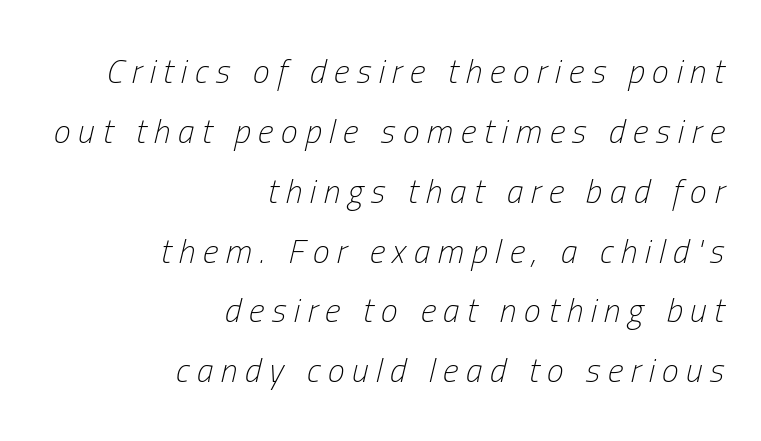
{"italic": "yes", "lean": "right", "slant_degrees": 13, "bold": "no", "weight": "light", "width": "condensed", "stroke_contrast": "low", "x_height": "medium", "monospaced": "no", "underline": "no", "align": "right", "line_spacing_ratio": 1.76, "letter_spacing": "wide", "letter_spacing_em": 0.22, "glyph_px": 34}
